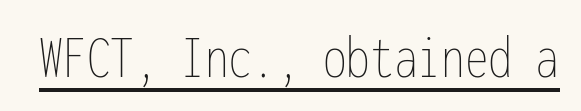
Beneath each row of characters lies a ruled line. When letters stand straight like this, we call the style roman or upright. How are the letters spaced? Ordinarily, with no added tracking. These glyphs show unthickened strokes, regular width or finer. Do the characters align in a grid? Yes, the font is monospaced.
